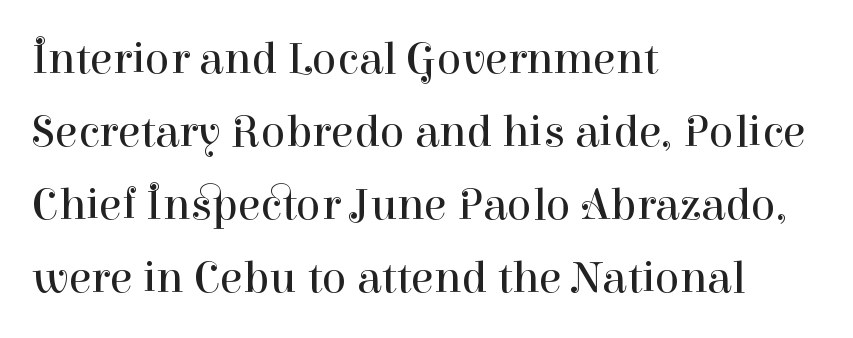
{"serif": "yes", "italic": "no", "bold": "no", "weight": "regular", "width": "normal", "stroke_contrast": "high", "x_height": "medium", "monospaced": "no", "underline": "no", "align": "left", "line_spacing": "normal", "line_spacing_ratio": 1.59, "letter_spacing": "normal", "letter_spacing_em": 0.0, "glyph_px": 46}
